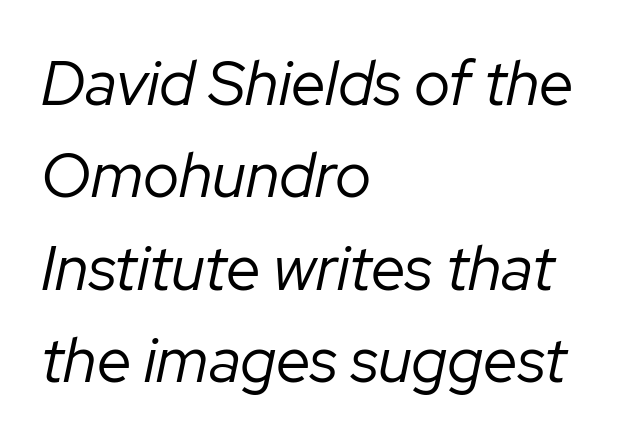
Q: Is the text bold? A: No.
Q: Is the text italic (slanted)? A: Yes, it leans right by about 12 degrees.
Q: Is the text underlined? A: No.
Q: How is the paragraph aligned? A: Left-aligned.
Q: Is the spacing between letters normal or unusually wide? A: Normal.
Q: Is the spacing between lines tight, normal or loose? A: Normal.
Q: Width (condensed, normal, or wide)? A: Normal.
Q: Stroke contrast? A: Low.
Q: x-height? A: Medium.
Q: Monospaced? A: No.
